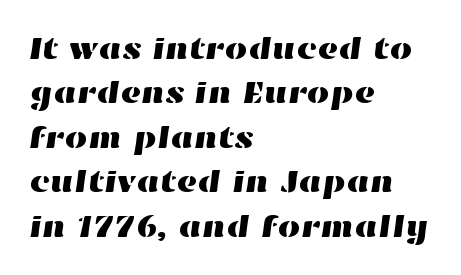
{"width": "wide", "stroke_contrast": "high", "x_height": "medium", "monospaced": "no", "underline": "no", "align": "left", "line_spacing": "normal", "line_spacing_ratio": 1.39, "letter_spacing": "normal", "letter_spacing_em": 0.0, "glyph_px": 32}
